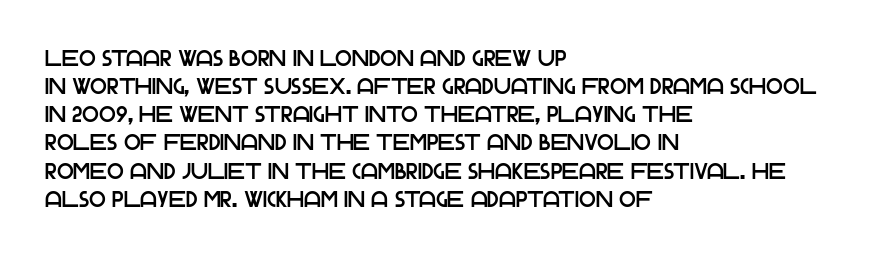
Q: Is the text italic (slanted)? A: No, it is upright.
Q: Is the text underlined? A: No.
Q: How is the paragraph aligned? A: Left-aligned.
Q: Is the spacing between letters normal or unusually wide? A: Normal.
Q: Is the spacing between lines tight, normal or loose? A: Normal.
